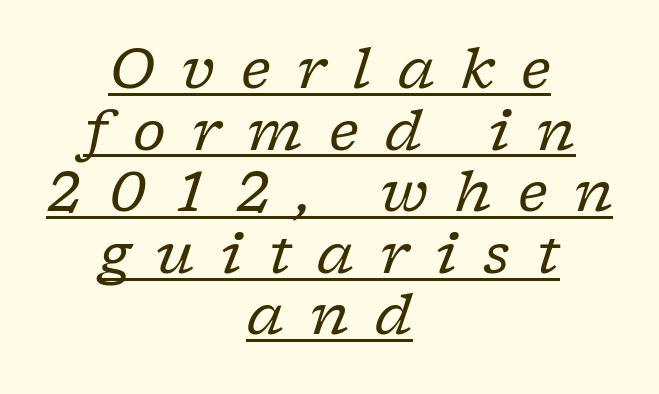
{"serif": "yes", "italic": "yes", "lean": "right", "slant_degrees": 17, "bold": "no", "weight": "regular", "width": "normal", "stroke_contrast": "low", "x_height": "medium", "monospaced": "no", "underline": "yes", "align": "center", "line_spacing": "tight", "line_spacing_ratio": 1.1, "letter_spacing": "wide", "letter_spacing_em": 0.47, "glyph_px": 56}
